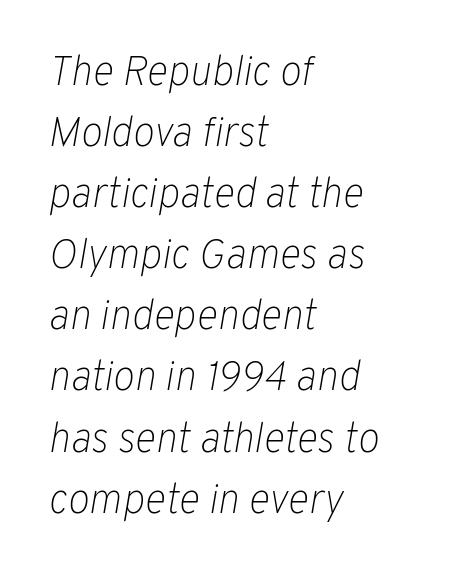
The image shows 41 px light type, italic (leaning right); set left-aligned, normal line spacing (1.49x), normal letter spacing, not underlined; low stroke contrast and a medium x-height.
